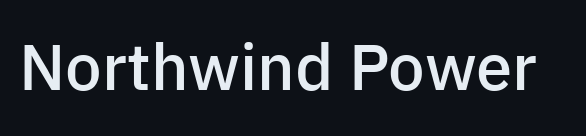
The image shows 65 px semibold sans-serif type, upright; set normal letter spacing, not underlined; low stroke contrast and a medium x-height.
